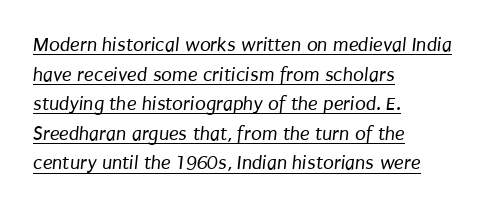
Each line of the rendering has a horizontal stroke beneath the glyphs. Think standard paragraph weight, or any step lighter than that. Short note: letters normally spaced. Left-aligned paragraph, ragged on the right.
